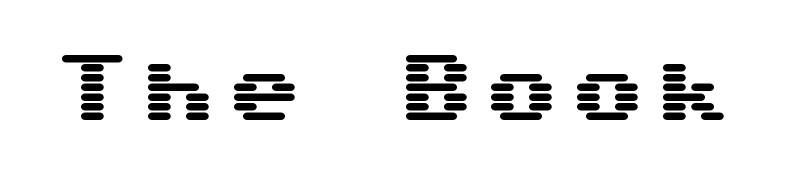
{"serif": "no", "italic": "no", "width": "wide", "stroke_contrast": "medium", "x_height": "medium", "underline": "no", "glyph_px": 76}
